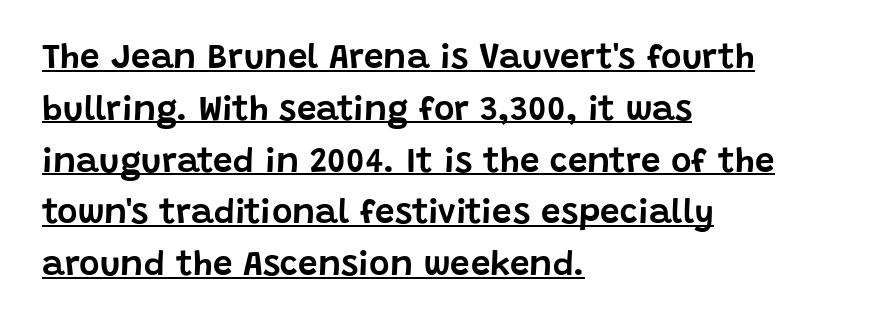
The letters carry no serifs — their stems end cleanly without finishing strokes. The axis of the letterforms is exactly vertical. The string is rendered with underlining switched on. Is the block centered? No — it sits flush against the left margin. The rows are spaced the way most documents space them.
